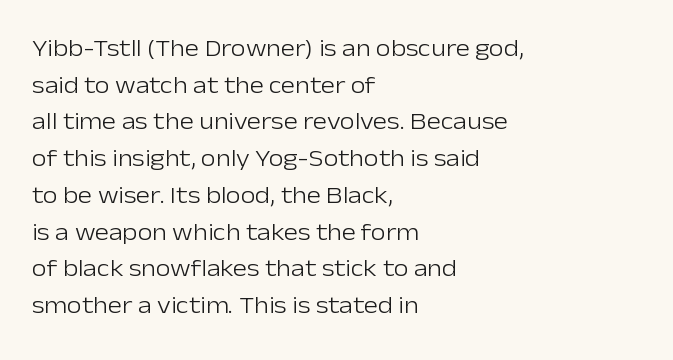
The image shows 24 px text type, upright; set left-aligned, normal line spacing (1.53x), normal letter spacing, not underlined.
